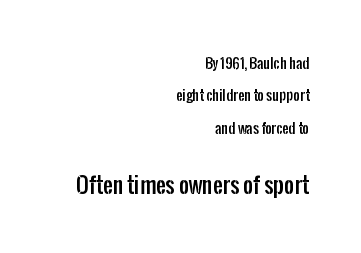
The image shows 22 px text type, upright; set right-aligned, loose line spacing (2.31x), normal letter spacing, not underlined; the second (bottom) block is 1.57x larger.
